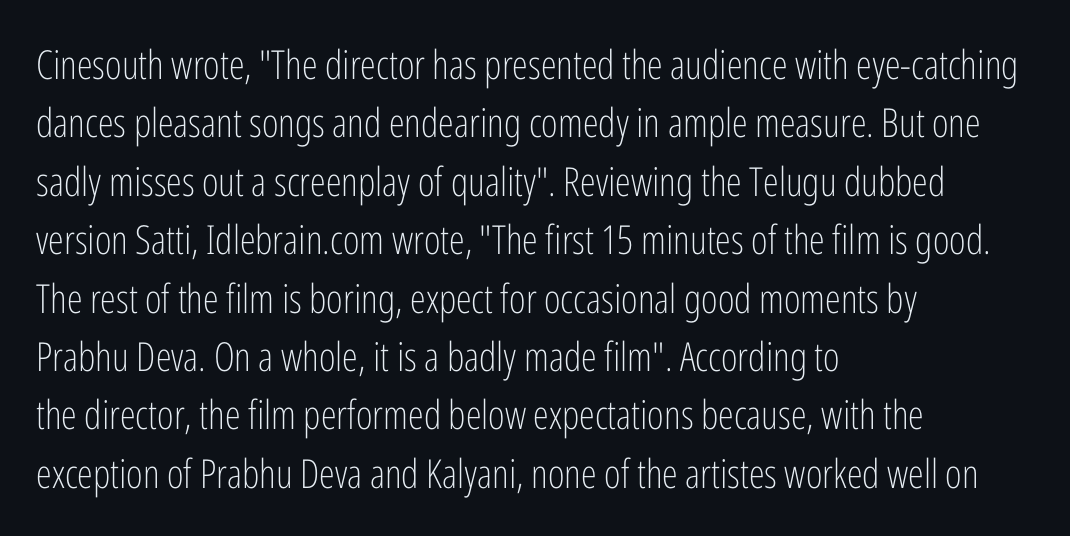
{"serif": "no", "italic": "no", "bold": "no", "weight": "light", "width": "condensed", "stroke_contrast": "low", "x_height": "medium", "monospaced": "no", "underline": "no", "align": "left", "line_spacing": "normal", "line_spacing_ratio": 1.46, "letter_spacing": "normal", "letter_spacing_em": 0.0, "glyph_px": 40}
